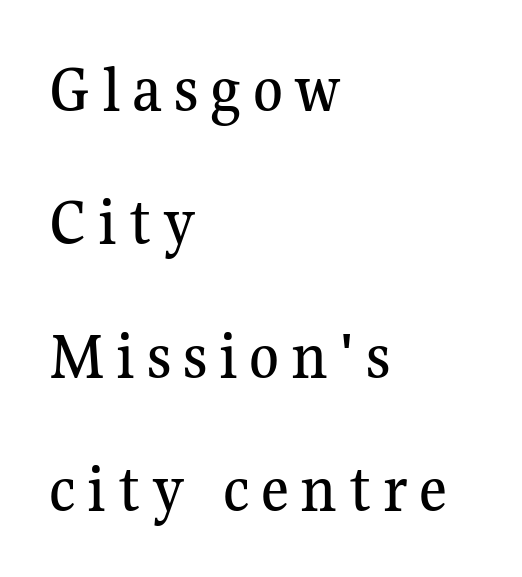
The letters advance in unequal steps, a hallmark of proportional type. The passage is arranged the way most books set body copy — flush left. Unlike a clean sans, this face finishes its strokes with serifs. The type sits square on the baseline with zero lean. Line spacing here is loose. Quick note: underline off.
